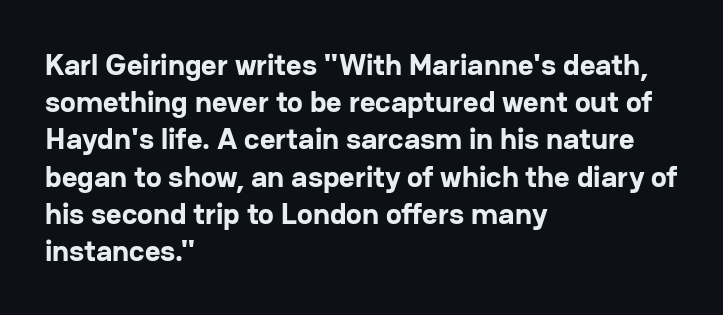
The image shows 30 px bold sans-serif type, upright; set left-aligned, line spacing 1.24x, normal letter spacing, not underlined; low stroke contrast and a medium x-height.
